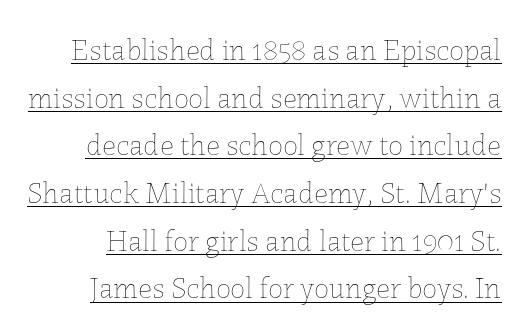
{"italic": "no", "bold": "no", "weight": "thin", "width": "normal", "stroke_contrast": "low", "x_height": "medium", "monospaced": "no", "underline": "yes", "line_spacing": "normal", "line_spacing_ratio": 1.59, "letter_spacing": "normal", "letter_spacing_em": 0.0, "glyph_px": 30}
